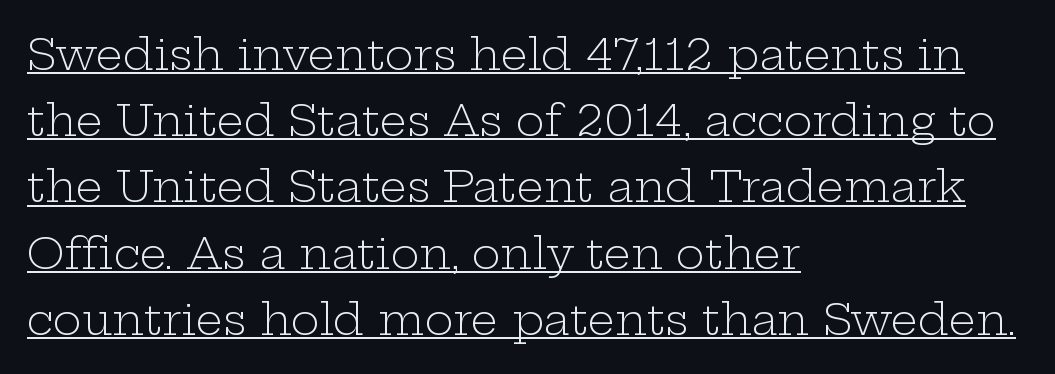
Horizontal alignment here is leftward, the default for most running prose. Serifs: yes, visible at the terminals of the letterforms. The designer left line spacing at the default. Quick note: underline on. Short note: letters normally spaced.
